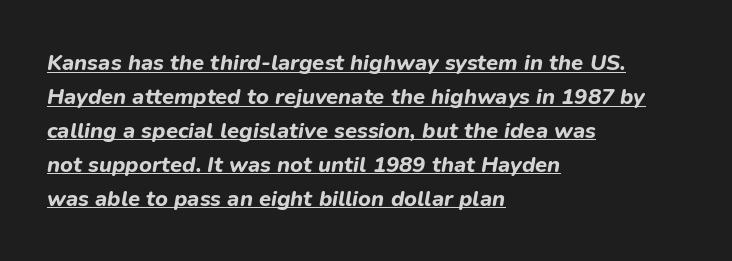
{"italic": "yes", "lean": "right", "slant_degrees": 9, "bold": "yes", "underline": "yes", "align": "left", "line_spacing": "normal", "line_spacing_ratio": 1.54, "letter_spacing": "normal", "letter_spacing_em": 0.0, "glyph_px": 22}
